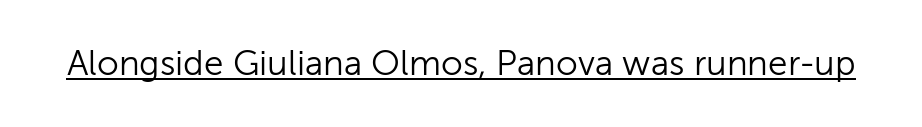
Q: Is the text bold? A: No.
Q: Is the text italic (slanted)? A: No, it is upright.
Q: Is the typeface a serif or a sans-serif typeface? A: Sans-serif.
Q: Is the text underlined? A: Yes.
Q: Is the spacing between letters normal or unusually wide? A: Normal.
Q: Width (condensed, normal, or wide)? A: Normal.
Q: Stroke contrast? A: Low.
Q: x-height? A: Medium.
Q: Monospaced? A: No.
